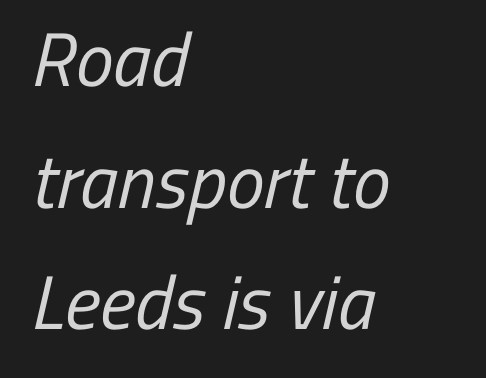
The image shows 76 px regular-weight, condensed sans-serif type; set left-aligned, normal line spacing (1.6x), normal letter spacing, not underlined; low stroke contrast and a medium x-height.
